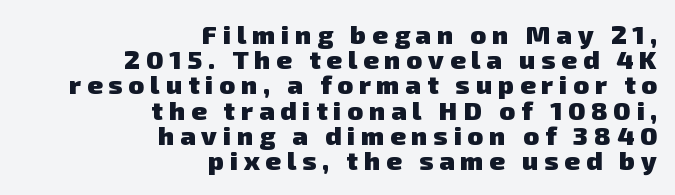
The image shows 26 px bold type; set right-aligned, tight line spacing (0.97x), unusually wide letter spacing (+0.23 em), not underlined.
